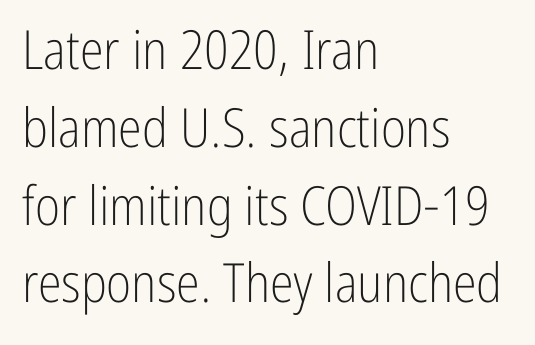
Q: Is the text bold? A: No.
Q: Is the text italic (slanted)? A: No, it is upright.
Q: Is the typeface a serif or a sans-serif typeface? A: Sans-serif.
Q: Is the text underlined? A: No.
Q: How is the paragraph aligned? A: Left-aligned.
Q: Is the spacing between letters normal or unusually wide? A: Normal.
Q: Is the spacing between lines tight, normal or loose? A: Normal.
Q: Width (condensed, normal, or wide)? A: Condensed.
Q: Stroke contrast? A: Low.
Q: x-height? A: Medium.
Q: Monospaced? A: No.
